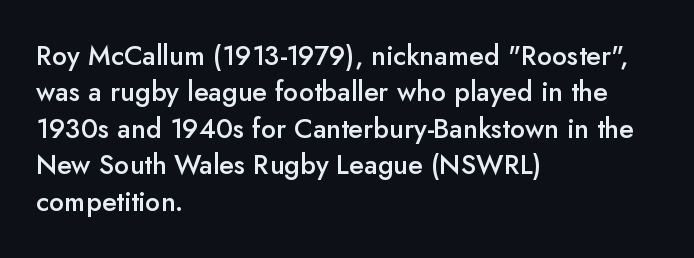
Heft: intermediate — a semibold. The block of text has a typical density, with ordinary space between rows. Descenders hang freely into open space. The rendering anchors every line to the left-hand side.
